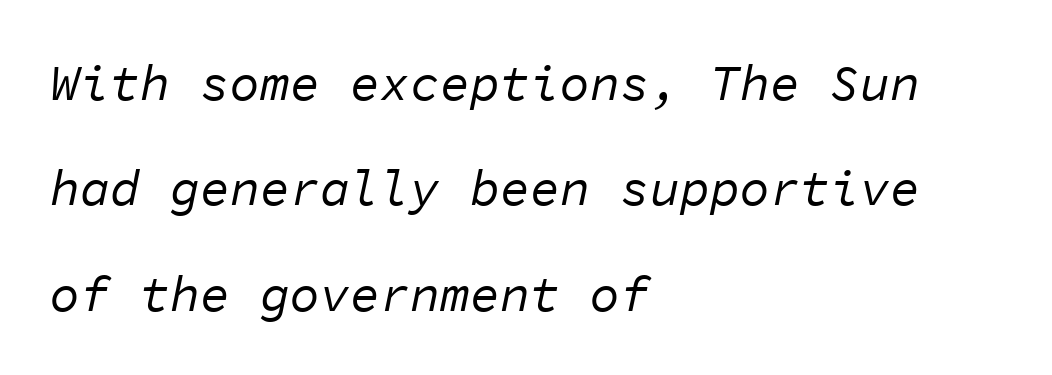
The image shows 50 px regular-weight type, italic (leaning right), monospaced; set left-aligned, loose line spacing (2.11x), normal letter spacing, not underlined; low stroke contrast and a medium x-height.
